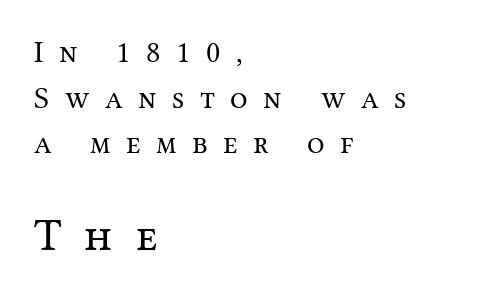
{"serif": "yes", "italic": "no", "bold": "no", "weight": "regular", "width": "normal", "stroke_contrast": "medium", "x_height": "medium", "monospaced": "no", "underline": "no", "align": "left", "line_spacing": "normal", "line_spacing_ratio": 1.47, "letter_spacing": "wide", "letter_spacing_em": 0.5, "larger_block": "second", "size_ratio": 1.48, "glyph_px": 46}
